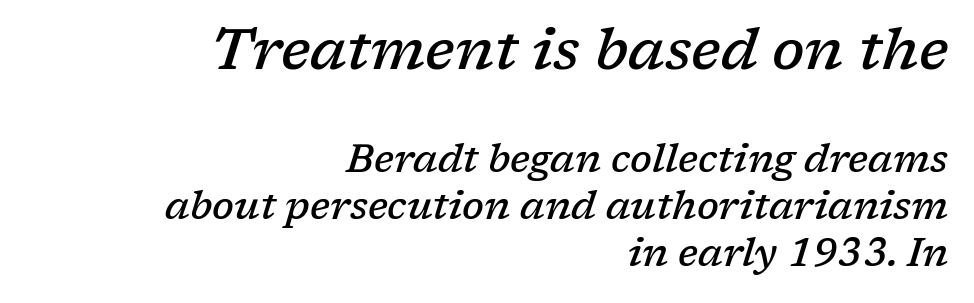
The earlier block is typeset at a bigger size than the later block. The rendering uses natural spacing where letterforms have individual widths. The glyphs have the mass of a demibold cut, below bold. Looking at the ascenders, they clearly lean. Has an underline been added? It has not.
